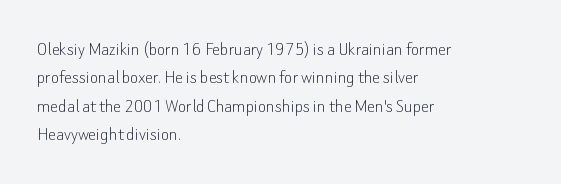
The image shows 20 px text type, upright; set left-aligned, normal line spacing (1.42x), normal letter spacing, not underlined.
